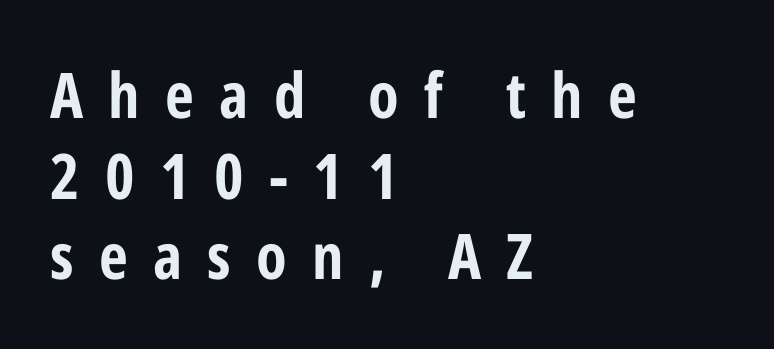
Q: Is the text bold? A: Yes.
Q: Is the text italic (slanted)? A: No, it is upright.
Q: Is the typeface a serif or a sans-serif typeface? A: Sans-serif.
Q: Is the text underlined? A: No.
Q: How is the paragraph aligned? A: Left-aligned.
Q: Is the spacing between letters normal or unusually wide? A: Unusually wide.
Q: Is the spacing between lines tight, normal or loose? A: Normal.
Q: Width (condensed, normal, or wide)? A: Condensed.
Q: Stroke contrast? A: Low.
Q: x-height? A: Medium.
Q: Monospaced? A: No.
